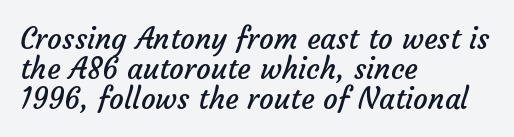
Horizontal bands of white between lines are thin slivers. The font sits on the lighter half of the weight spectrum, regular included. The letters sit at their default tracking, neither squeezed nor spread. The string is rendered with underlining switched off. The setting favours the left margin, as ordinary paragraphs usually do.
